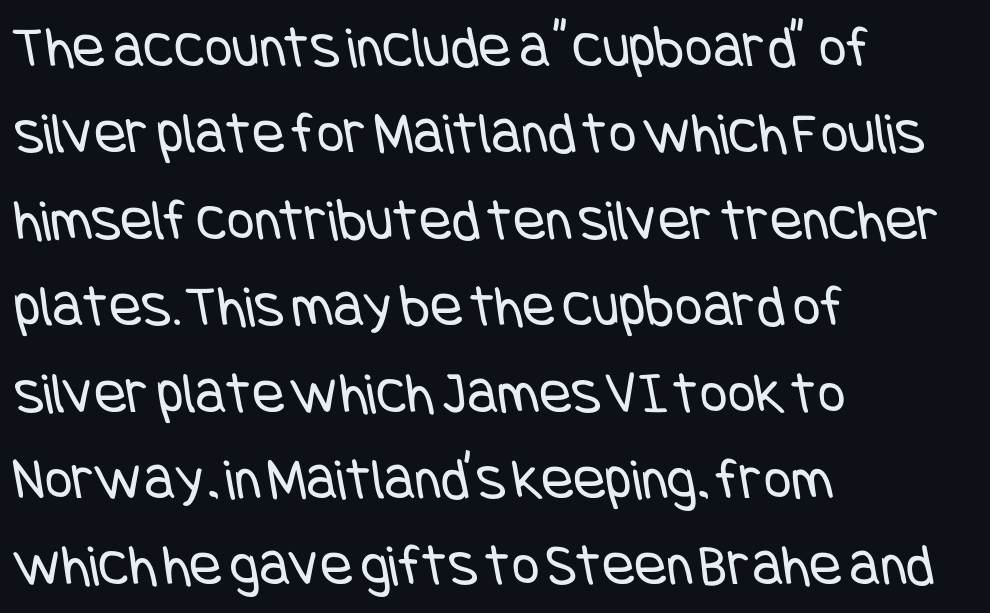
{"serif": "no", "bold": "no", "weight": "regular", "width": "condensed", "stroke_contrast": "low", "x_height": "large", "underline": "no", "align": "left", "line_spacing": "normal", "line_spacing_ratio": 1.44, "letter_spacing": "normal", "letter_spacing_em": 0.0, "glyph_px": 60}
